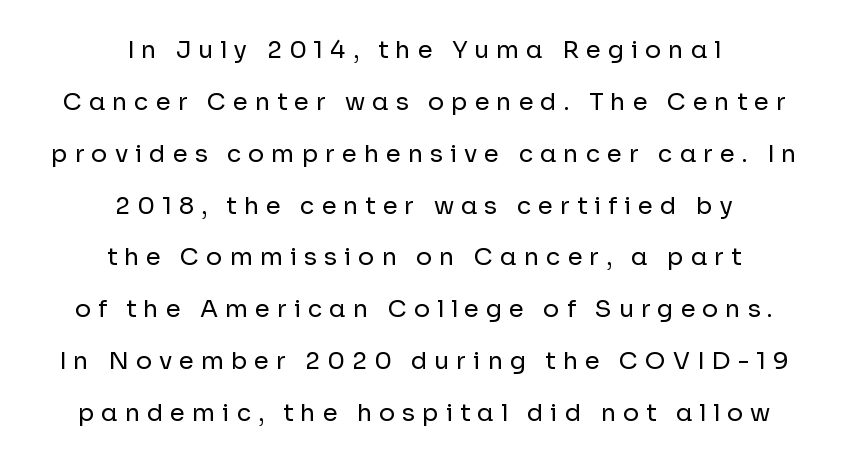
{"italic": "no", "bold": "no", "underline": "no", "align": "center", "line_spacing": "loose", "line_spacing_ratio": 2.16, "letter_spacing": "wide", "letter_spacing_em": 0.29, "glyph_px": 24}
